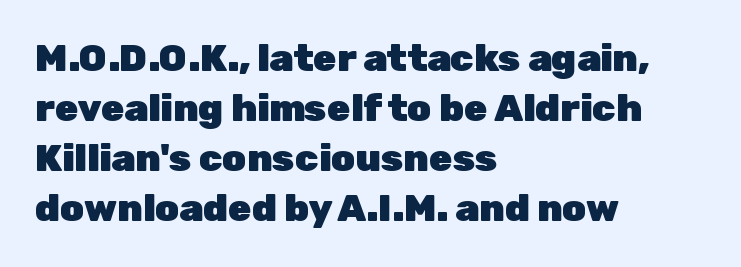
Typeset ragged right — the left edge is the straight one. Does the leading feel generous? No, just average. Strokes here are thick enough to call this a true bold. The passage shown is typed in a proportional face where columns would drift.
